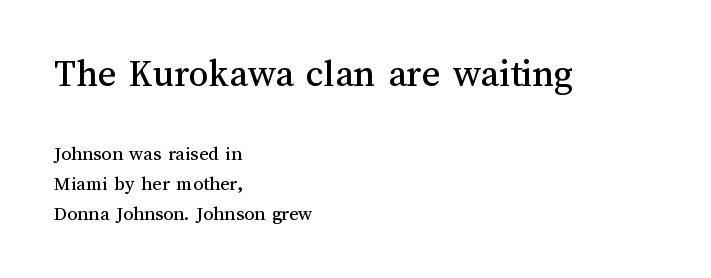
The image shows 39 px text type, upright; set left-aligned, normal line spacing (1.5x), normal letter spacing, not underlined; the first (top) block is 1.95x larger; medium stroke contrast and a medium x-height.
